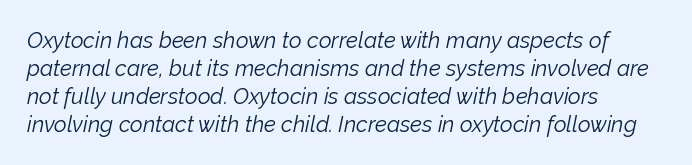
Q: Is the text bold? A: No.
Q: Is the text italic (slanted)? A: Yes, it leans right by about 12 degrees.
Q: Is the text underlined? A: No.
Q: How is the paragraph aligned? A: Left-aligned.
Q: Is the spacing between letters normal or unusually wide? A: Normal.
Q: Is the spacing between lines tight, normal or loose? A: Normal.
